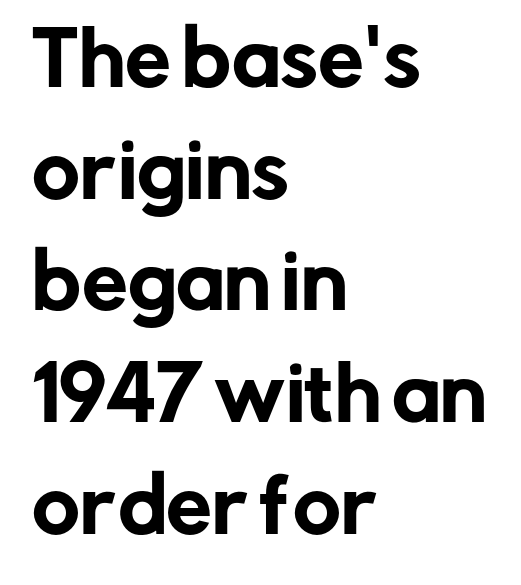
The image shows 73 px sans-serif type, upright; set left-aligned, normal line spacing (1.53x), normal letter spacing, not underlined; low stroke contrast and a medium x-height.
